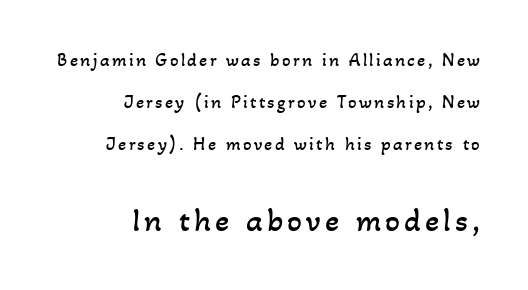
The image shows 33 px regular-weight type; set right-aligned, loose line spacing (2.21x), not underlined; the second (bottom) block is 1.74x larger; low stroke contrast and a small x-height.
